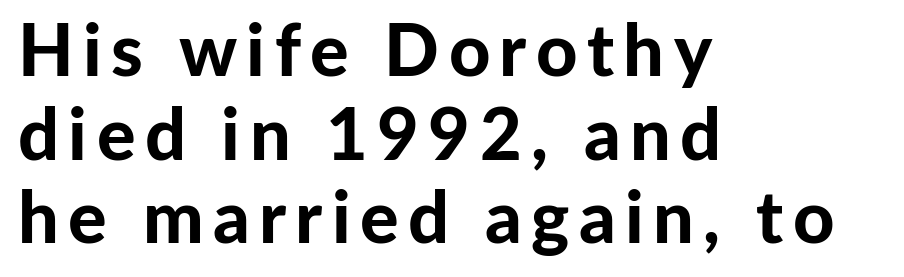
{"serif": "no", "italic": "no", "bold": "yes", "weight": "bold", "width": "normal", "stroke_contrast": "low", "x_height": "medium", "monospaced": "no", "underline": "no", "align": "left", "line_spacing_ratio": 1.16, "glyph_px": 72}
